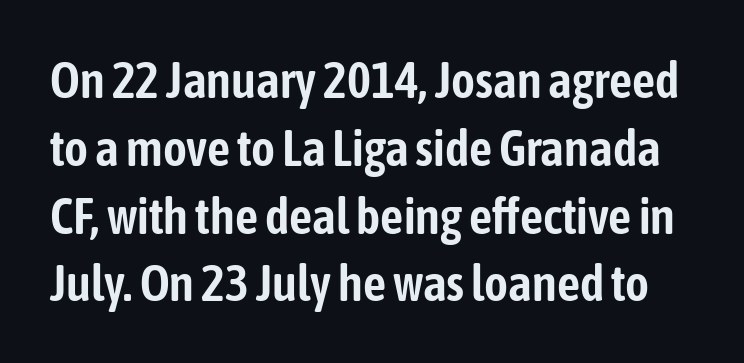
The image shows 51 px condensed sans-serif type, upright; set normal line spacing (1.33x), normal letter spacing, not underlined; low stroke contrast and a medium x-height.
